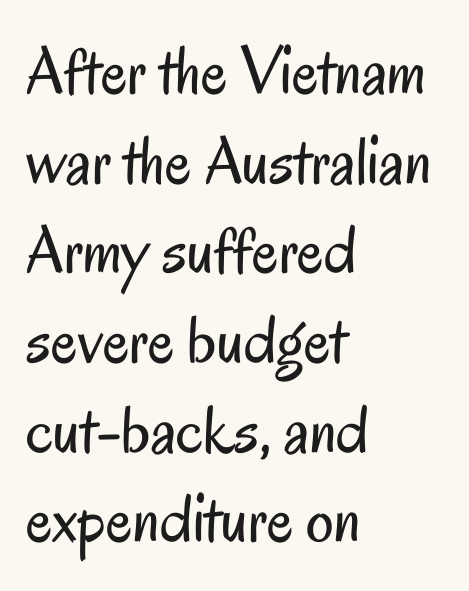
{"serif": "no", "italic": "no", "bold": "no", "weight": "regular", "width": "condensed", "stroke_contrast": "low", "x_height": "small", "monospaced": "no", "underline": "no", "align": "left", "line_spacing": "normal", "line_spacing_ratio": 1.3, "letter_spacing": "normal", "letter_spacing_em": 0.0, "glyph_px": 69}
